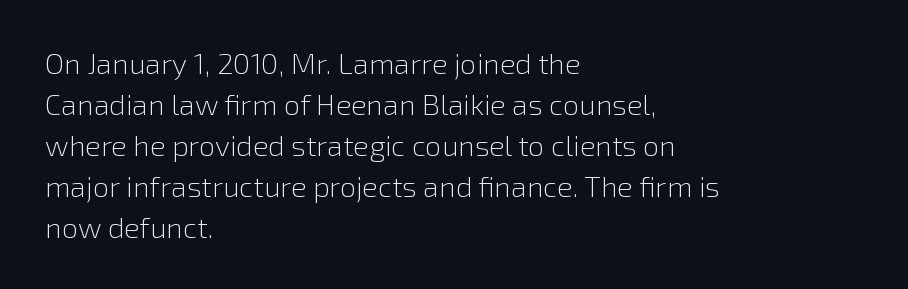
{"serif": "no", "italic": "no", "bold": "no", "weight": "light", "width": "normal", "stroke_contrast": "low", "x_height": "medium", "monospaced": "no", "underline": "no", "align": "left", "line_spacing": "normal", "line_spacing_ratio": 1.41, "letter_spacing": "normal", "letter_spacing_em": 0.0, "glyph_px": 29}
